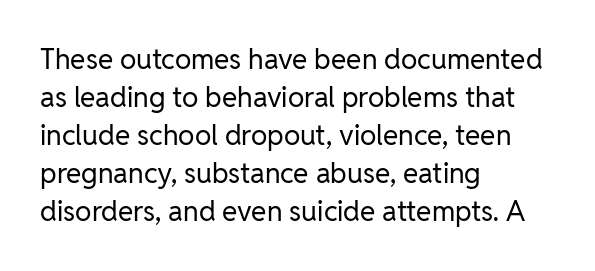
The face used here is rendered with its standard letterfit. Every character sits straight up, as roman type does. Baseline-to-baseline distance is the conventional proportion of letter height. These glyphs show unthickened strokes, regular width or finer. This is sans-serif lettering, the kind often seen on screens and signage. Check the space under the baseline: it is left empty.
